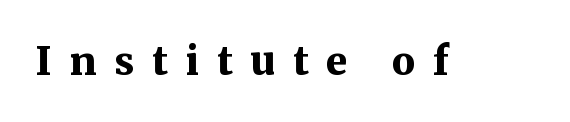
The image shows 39 px bold serif type, upright; set unusually wide letter spacing (+0.45 em), not underlined; medium stroke contrast and a medium x-height.
